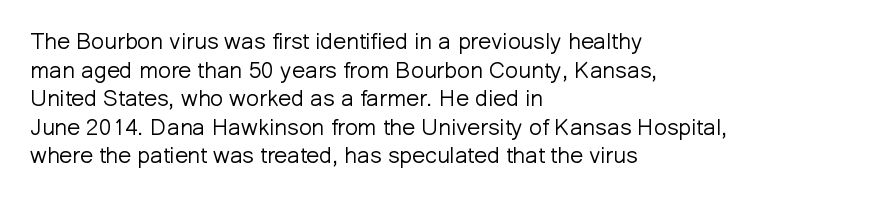
The image shows 23 px text type, upright; set left-aligned, line spacing 1.24x, normal letter spacing, not underlined.
